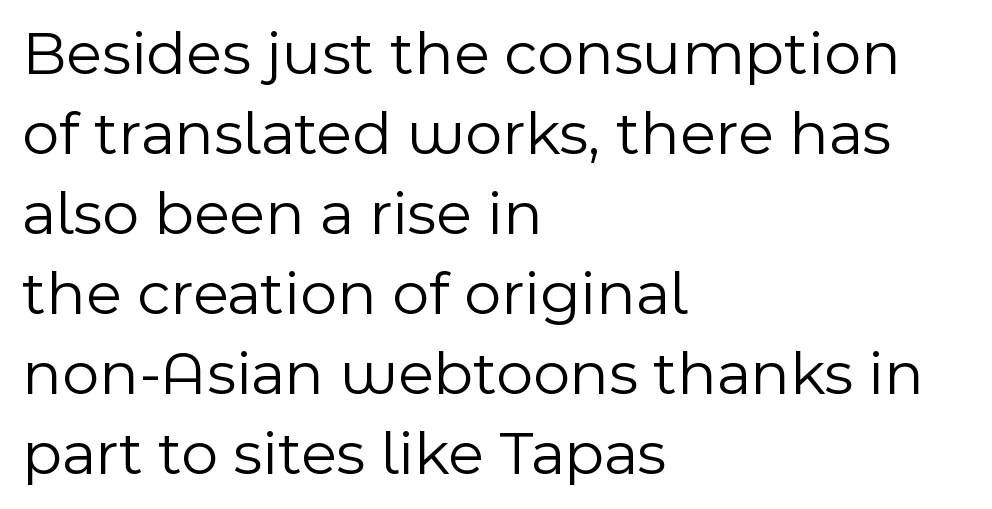
{"serif": "no", "italic": "no", "bold": "no", "weight": "light", "width": "normal", "x_height": "medium", "monospaced": "no", "underline": "no", "align": "left", "line_spacing": "normal", "line_spacing_ratio": 1.25, "letter_spacing": "normal", "letter_spacing_em": 0.0, "glyph_px": 64}
